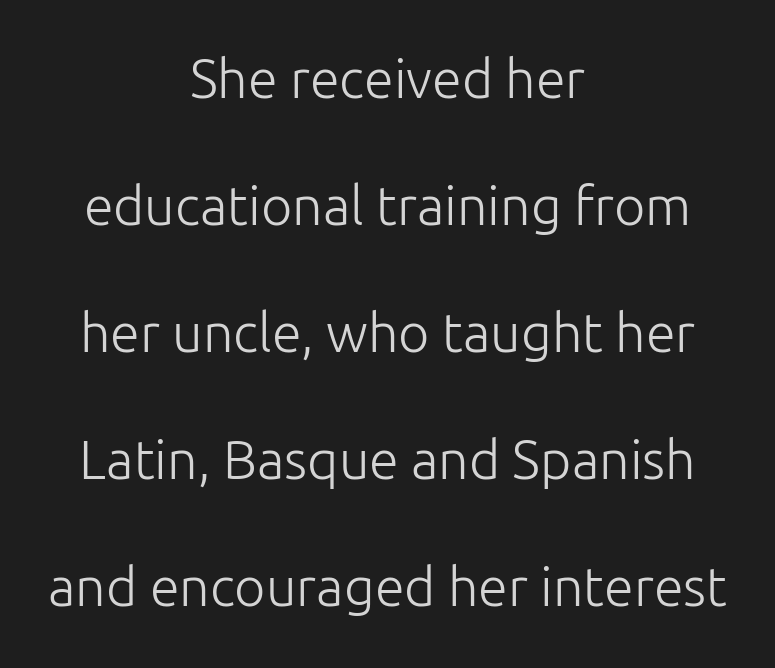
Compared with typical body copy, the letter spacing here is the same. Only glyphs here, with clear space below each row. Unlike italic type, these characters show no tilt at all. Serif or sans? Sans — the stroke terminals are bare.
